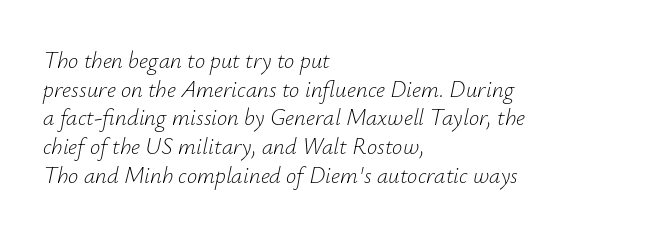
Heft: none added — not bold. Layout note: lines flush left. Students, note that the glyphs here touch the page at normal intervals. The rendering applies a slant to the glyphs. This rendering features lettering with no underline.
